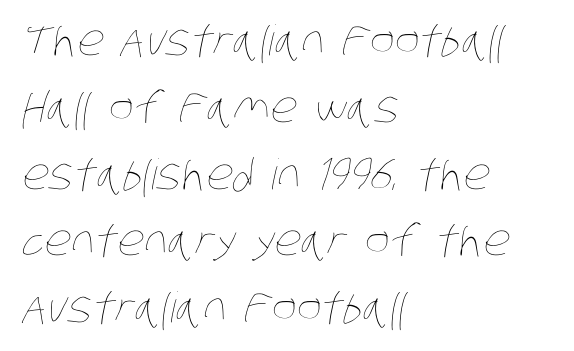
These lines are rendered in a variable-pitch font. No letter is thick-stroked: the sample isn't bold. Leading matches the norm, producing a regular column. Teacher's note: observe the even left margin — that is flush-left alignment. Here the glyphs are tracked normally, forming tight word shapes. Unmarked baselines from the first word to the last.
